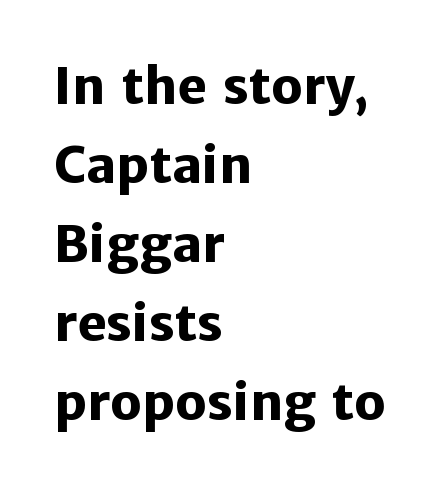
Q: Is the text bold? A: Yes.
Q: Is the text italic (slanted)? A: No, it is upright.
Q: Is the typeface a serif or a sans-serif typeface? A: Sans-serif.
Q: Is the text underlined? A: No.
Q: How is the paragraph aligned? A: Left-aligned.
Q: Is the spacing between letters normal or unusually wide? A: Normal.
Q: Is the spacing between lines tight, normal or loose? A: Normal.
Q: Width (condensed, normal, or wide)? A: Normal.
Q: Stroke contrast? A: Low.
Q: x-height? A: Medium.
Q: Monospaced? A: No.
